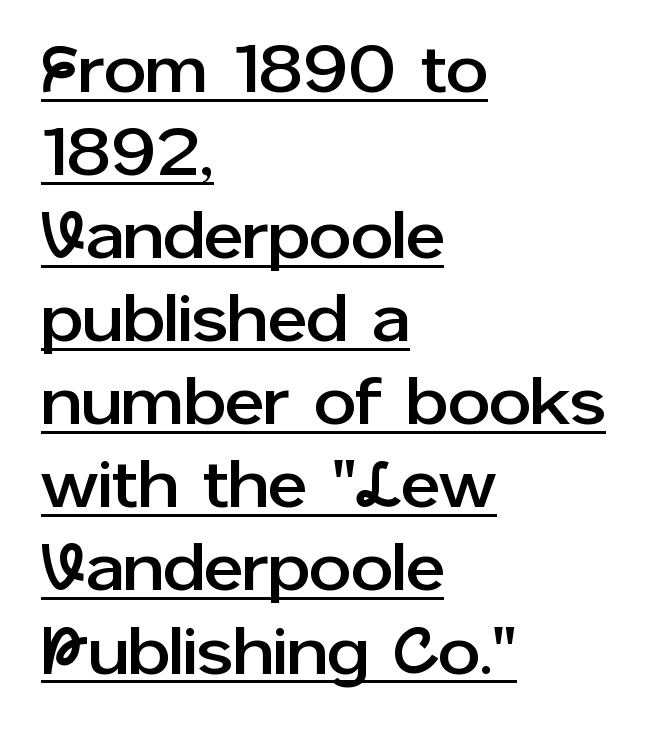
The typography opts for an upright posture over an oblique one. The text was rendered using a sans face with plain stroke endings. Notice how the passage keeps a crisp vertical edge on the left only. Honestly, the letter spacing is just normal — you wouldn't notice it. Think of a printed novel: that variable character pitch is what you see here. Quick note: underline on.
